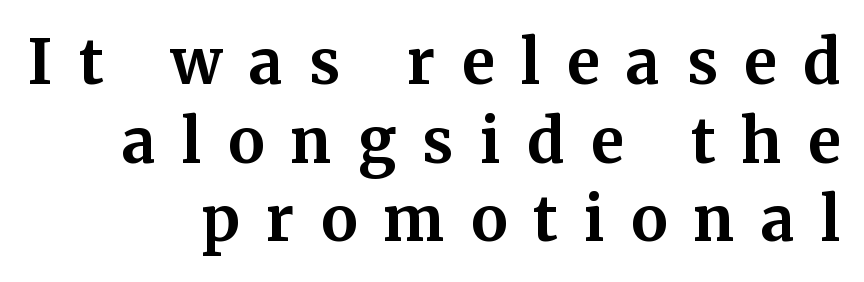
The image shows 61 px bold serif type, upright; set right-aligned, normal line spacing (1.29x), unusually wide letter spacing (+0.43 em), not underlined; medium stroke contrast and a medium x-height.
